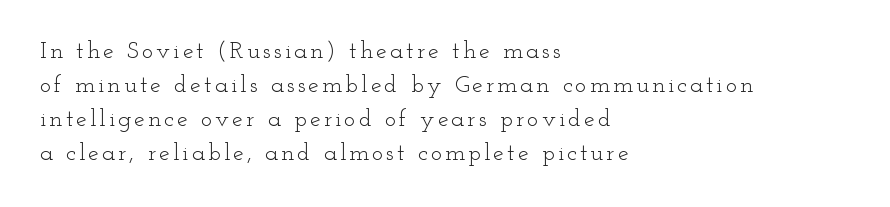
Q: Is the text bold? A: No.
Q: Is the text italic (slanted)? A: No, it is upright.
Q: Is the text underlined? A: No.
Q: How is the paragraph aligned? A: Left-aligned.
Q: Is the spacing between lines tight, normal or loose? A: Normal.
